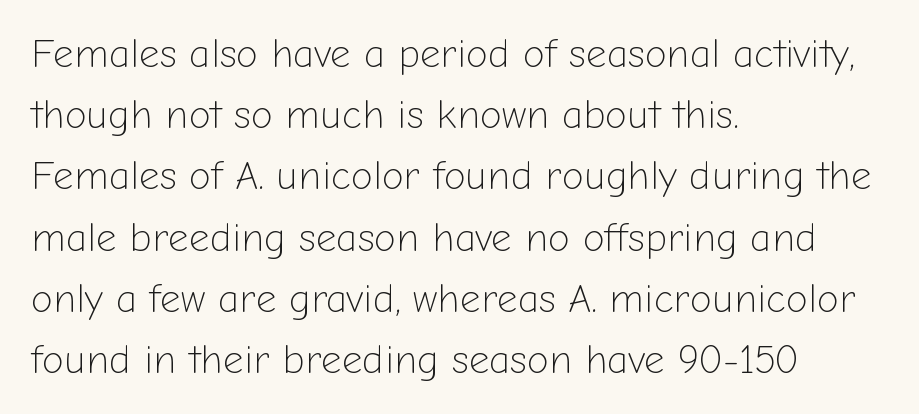
The image shows 40 px light sans-serif type, upright; set left-aligned, normal line spacing (1.53x), normal letter spacing, not underlined; low stroke contrast and a medium x-height.
